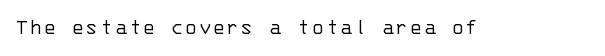
{"italic": "no", "bold": "no", "underline": "no", "glyph_px": 23}
